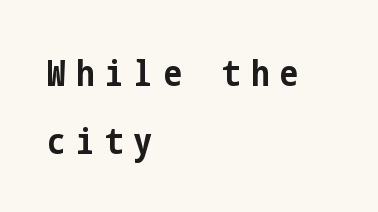
{"serif": "no", "italic": "no", "bold": "yes", "weight": "bold", "width": "condensed", "stroke_contrast": "low", "x_height": "medium", "underline": "no", "align": "left", "line_spacing_ratio": 1.88, "letter_spacing": "wide", "letter_spacing_em": 0.31, "glyph_px": 36}
